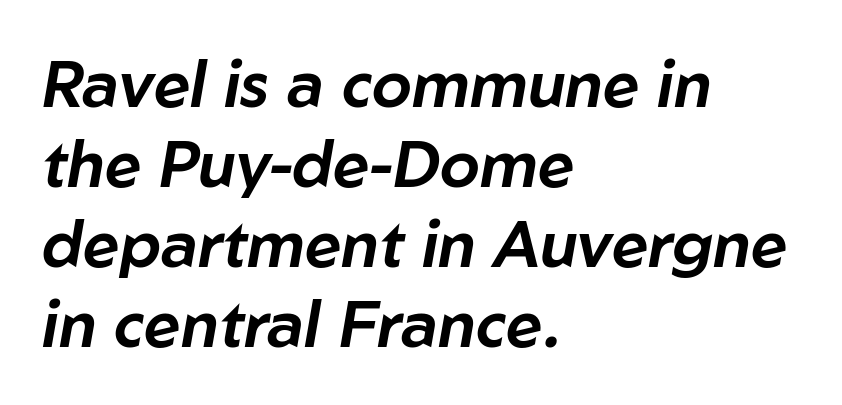
Q: Is the text italic (slanted)? A: Yes, it leans right by about 10 degrees.
Q: Is the text underlined? A: No.
Q: How is the paragraph aligned? A: Left-aligned.
Q: Is the spacing between letters normal or unusually wide? A: Normal.
Q: Is the spacing between lines tight, normal or loose? A: Normal.
Q: Width (condensed, normal, or wide)? A: Normal.
Q: Stroke contrast? A: Low.
Q: x-height? A: Medium.
Q: Monospaced? A: No.
